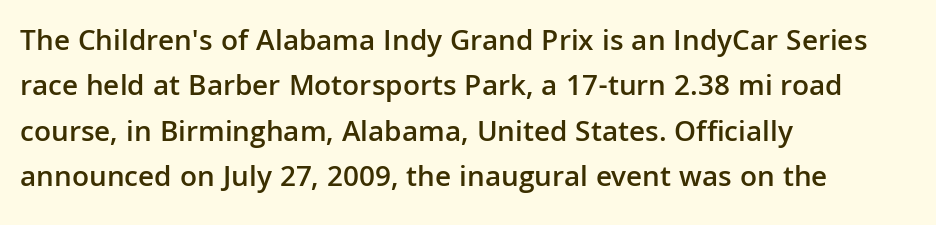
Q: Is the text bold? A: Semi-bold.
Q: Is the text italic (slanted)? A: No, it is upright.
Q: Is the typeface a serif or a sans-serif typeface? A: Sans-serif.
Q: Is the text underlined? A: No.
Q: How is the paragraph aligned? A: Left-aligned.
Q: Is the spacing between letters normal or unusually wide? A: Normal.
Q: Is the spacing between lines tight, normal or loose? A: Normal.
Q: Width (condensed, normal, or wide)? A: Normal.
Q: Stroke contrast? A: Low.
Q: x-height? A: Medium.
Q: Monospaced? A: No.
